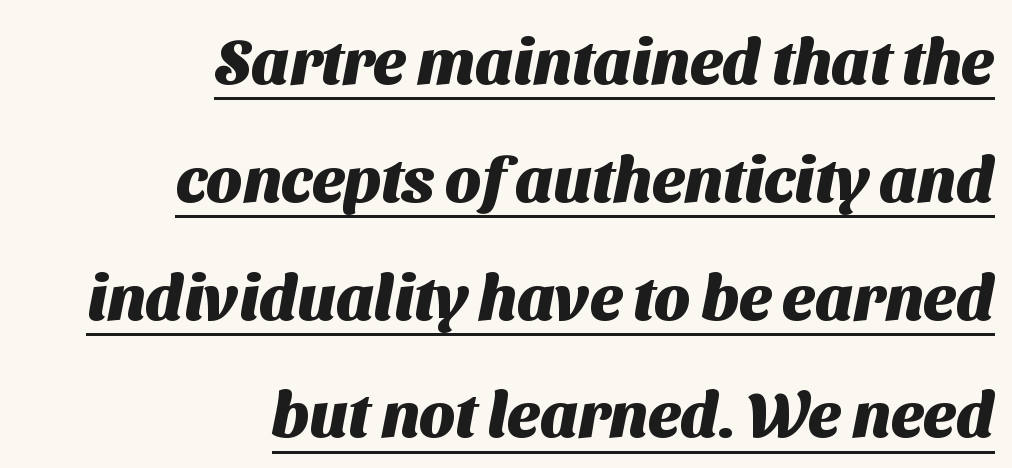
The image shows 64 px heavy sans-serif type; set right-aligned, line spacing 1.84x, normal letter spacing, underlined; medium stroke contrast and a medium x-height.
